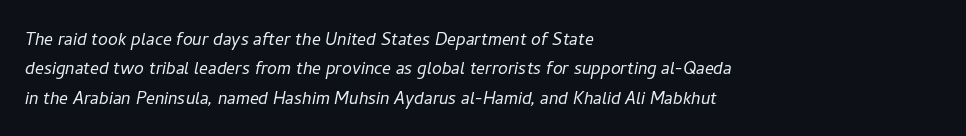
This sample is left-justified, so line endings fall wherever the words run out. This sample uses plain, unmodified letter spacing. These lines were composed using italics. Heaviness? Minimal to ordinary, like unemphasized prose. Each row of text sits above clean, open space.
